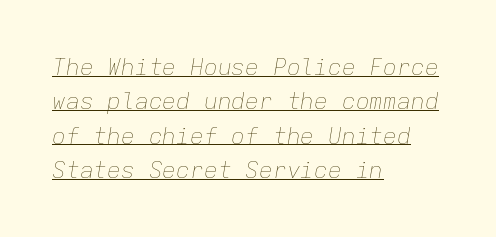
Posture: slanted. The passage shown is underscored from start to finish. The leading is moderate, giving the passage an even texture. Students, note that the glyphs here touch the page at normal intervals. Line beginnings align vertically; line endings do not.
